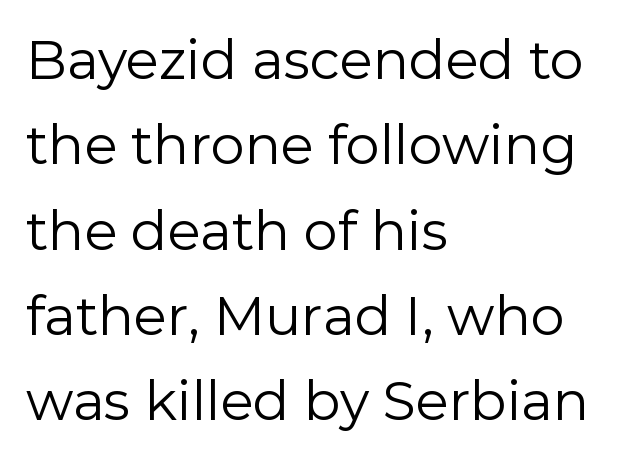
The image shows 54 px regular-weight sans-serif type, upright; set left-aligned, normal line spacing (1.58x), normal letter spacing, not underlined; a medium x-height.
